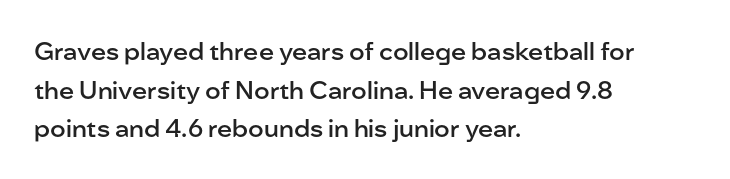
{"italic": "no", "bold": "semi", "underline": "no", "align": "left", "line_spacing": "normal", "line_spacing_ratio": 1.55, "letter_spacing": "normal", "letter_spacing_em": 0.0, "glyph_px": 25}
